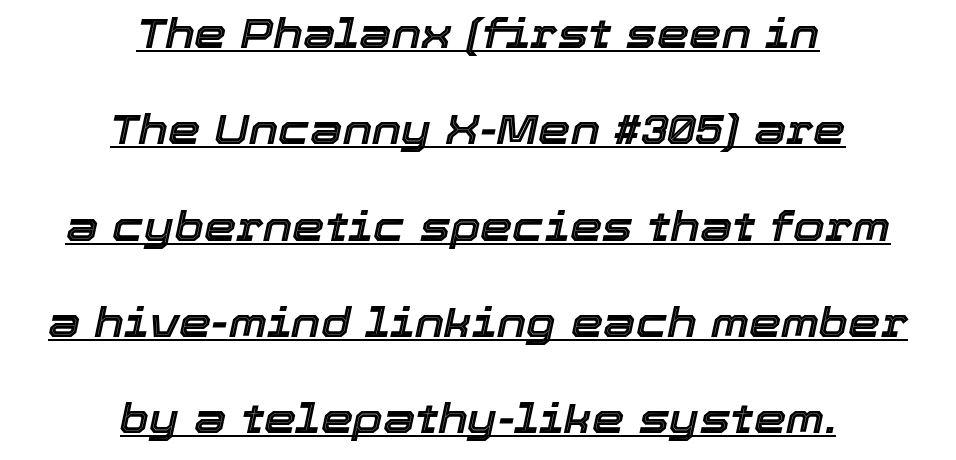
This is oblique type, the kind used for emphasis or titles. Do the characters align in a grid? No, the font is proportional. Compared with a flush-left layout, this one balances lines on the center instead. Like a heading marked for emphasis, these lines bear an underscore.
